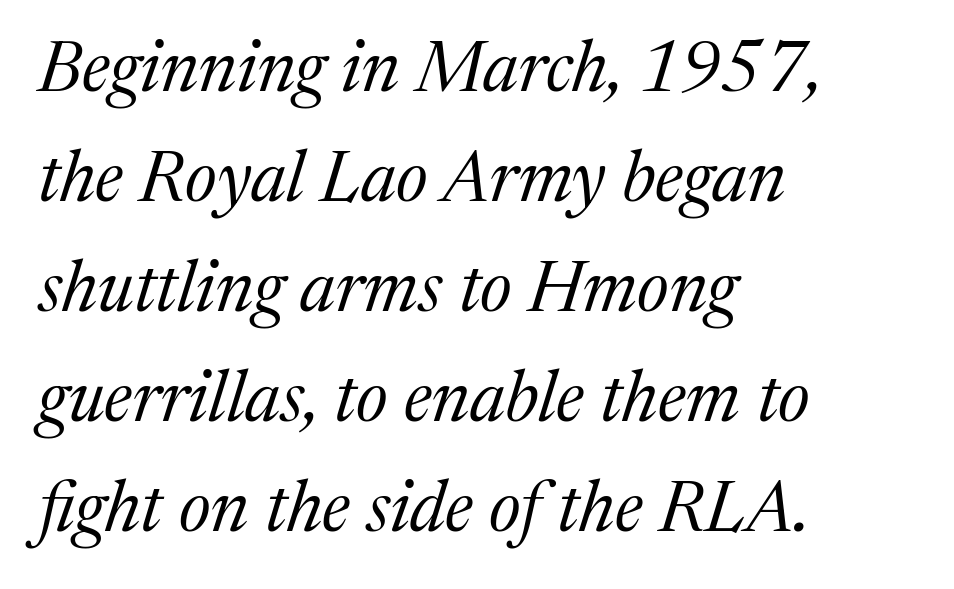
Q: Is the text bold? A: No.
Q: Is the text italic (slanted)? A: Yes, it leans right by about 17 degrees.
Q: Is the typeface a serif or a sans-serif typeface? A: Serif.
Q: Is the text underlined? A: No.
Q: How is the paragraph aligned? A: Left-aligned.
Q: Is the spacing between letters normal or unusually wide? A: Normal.
Q: Is the spacing between lines tight, normal or loose? A: Normal.
Q: Width (condensed, normal, or wide)? A: Normal.
Q: Stroke contrast? A: Medium.
Q: x-height? A: Medium.
Q: Monospaced? A: No.
